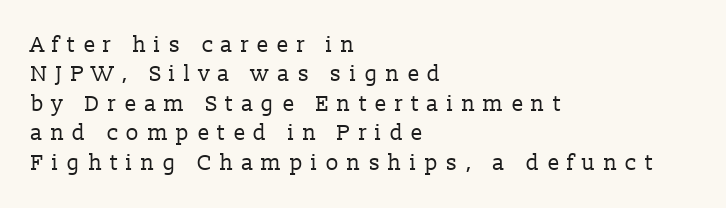
{"italic": "no", "bold": "no", "underline": "no", "align": "left", "line_spacing": "normal", "line_spacing_ratio": 1.34, "letter_spacing": "wide", "letter_spacing_em": 0.36, "glyph_px": 22}
